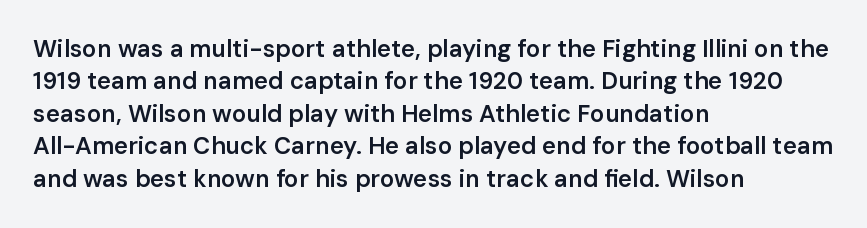
Q: Is the text bold? A: Semi-bold.
Q: Is the text italic (slanted)? A: No, it is upright.
Q: Is the text underlined? A: No.
Q: How is the paragraph aligned? A: Left-aligned.
Q: Is the spacing between letters normal or unusually wide? A: Normal.
Q: Is the spacing between lines tight, normal or loose? A: Normal.
